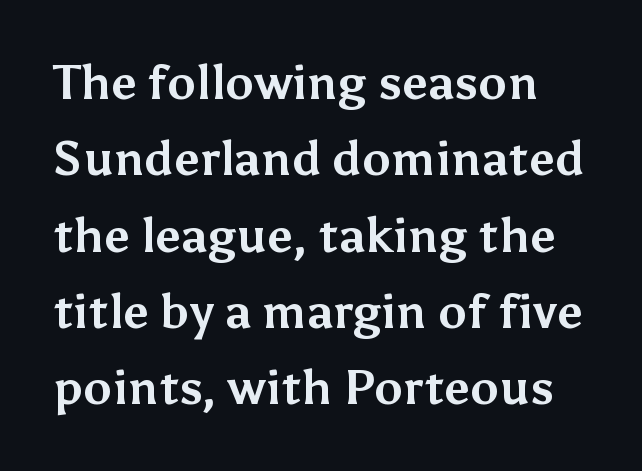
Heavy, bold letterforms. What's the leading like? Ordinary, nothing unusual. Think of a printed novel: that variable character pitch is what you see here. This sample uses plain, unmodified letter spacing.
